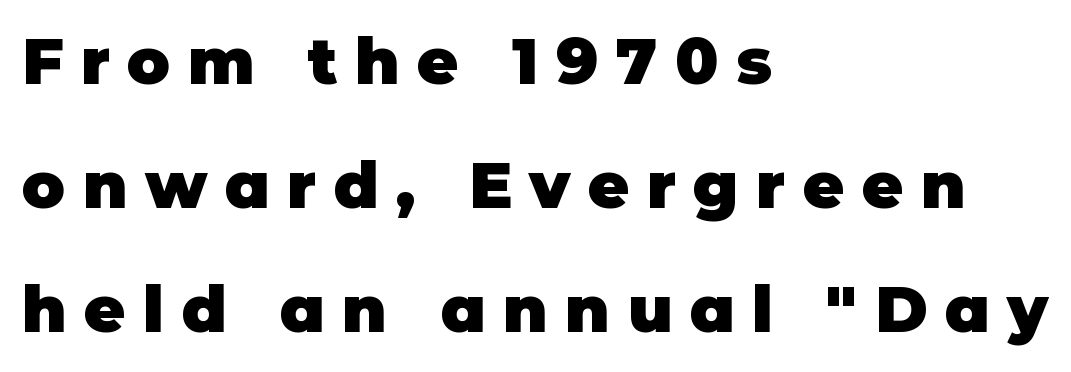
Q: Is the text bold? A: Yes.
Q: Is the text italic (slanted)? A: No, it is upright.
Q: Is the typeface a serif or a sans-serif typeface? A: Sans-serif.
Q: Is the text underlined? A: No.
Q: How is the paragraph aligned? A: Left-aligned.
Q: Is the spacing between letters normal or unusually wide? A: Unusually wide.
Q: Is the spacing between lines tight, normal or loose? A: Loose.
Q: Width (condensed, normal, or wide)? A: Normal.
Q: Stroke contrast? A: Low.
Q: x-height? A: Large.
Q: Monospaced? A: No.
